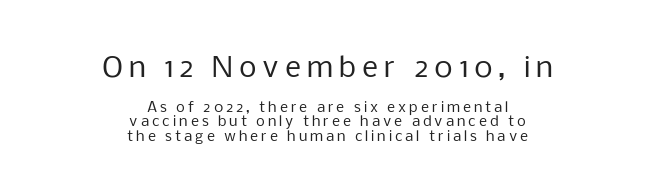
Characters follow at a spacing far wider than the type designer built in. The rendering uses a small line-height, squeezing the rows. Is this a fixed-width face? No — the glyphs have proportional, varying widths. The paragraph shown floats in the horizontal middle. In terms of letterform style, serifs are entirely absent. Beneath every word, the page is bare.
